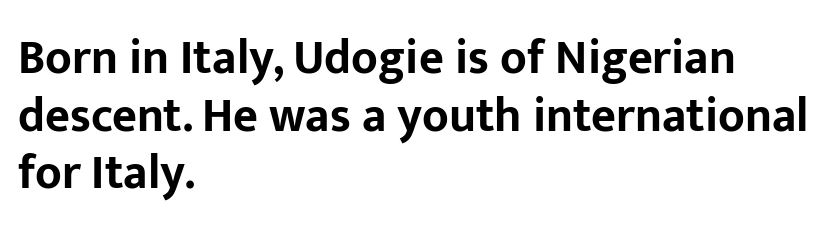
The image shows 48 px bold sans-serif type, upright; set left-aligned, line spacing 1.2x, normal letter spacing, not underlined; low stroke contrast and a medium x-height.
